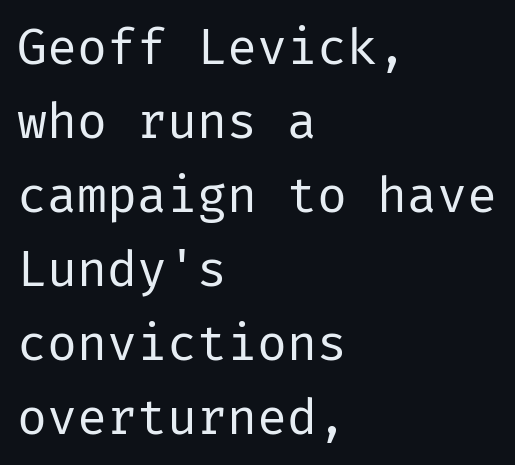
{"serif": "no", "italic": "no", "bold": "no", "weight": "regular", "width": "normal", "stroke_contrast": "low", "x_height": "medium", "underline": "no", "align": "left", "line_spacing": "normal", "line_spacing_ratio": 1.48, "letter_spacing": "normal", "letter_spacing_em": 0.0, "glyph_px": 50}
